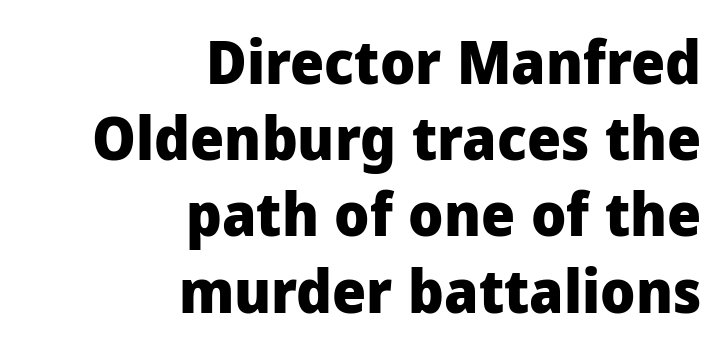
The image shows 60 px heavy sans-serif type, upright; set right-aligned, normal line spacing (1.27x), normal letter spacing, not underlined; low stroke contrast and a medium x-height.
